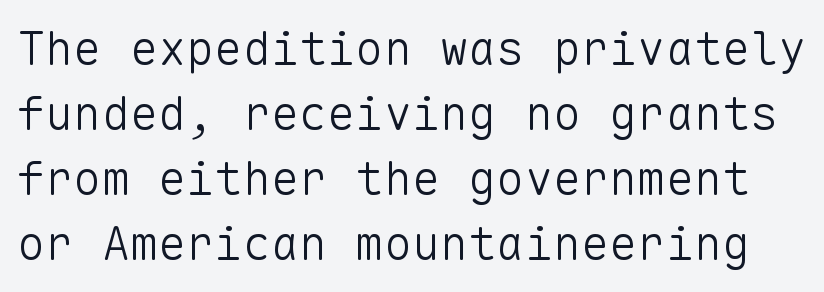
Q: Is the text bold? A: No.
Q: Is the text italic (slanted)? A: No, it is upright.
Q: Is the typeface a serif or a sans-serif typeface? A: Sans-serif.
Q: Is the text underlined? A: No.
Q: Is the spacing between letters normal or unusually wide? A: Normal.
Q: Is the spacing between lines tight, normal or loose? A: Normal.
Q: Width (condensed, normal, or wide)? A: Normal.
Q: Stroke contrast? A: Low.
Q: x-height? A: Medium.
Q: Monospaced? A: Yes.
